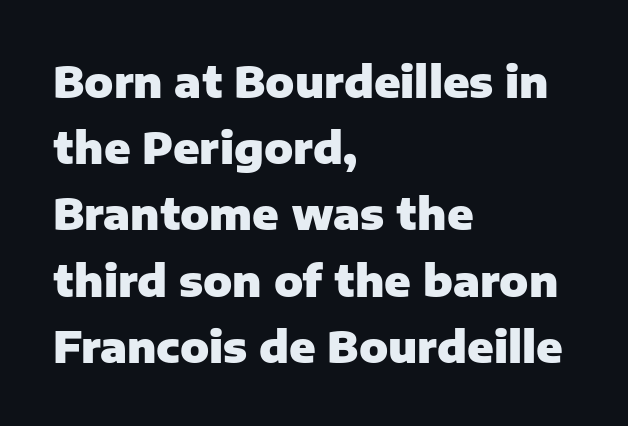
The area under the type is left untouched. Proportional: the letters do not fall into vertical columns. Caption: bold face, heavy strokes. How are the letters spaced? Ordinarily, with no added tracking. The axis of the letterforms is exactly vertical.
